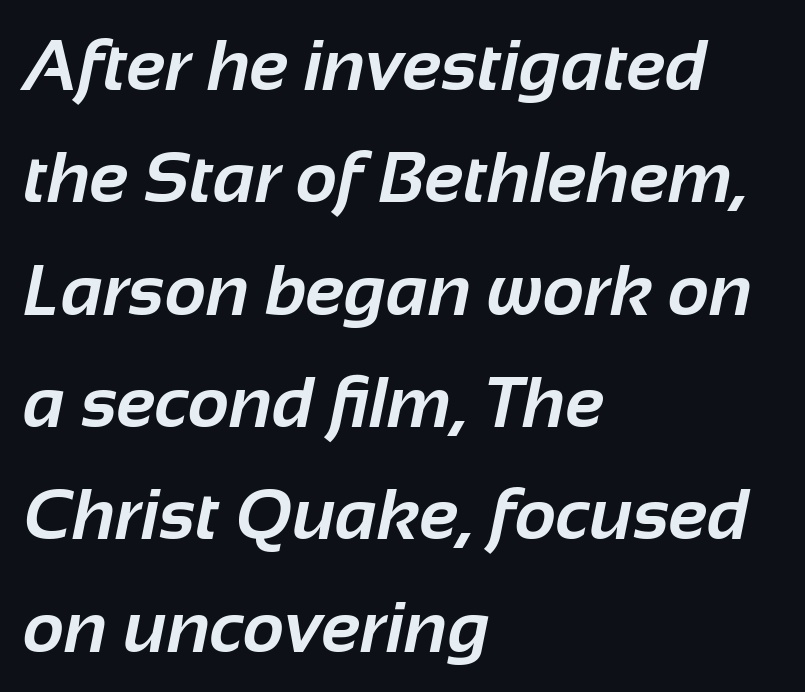
The letters sit at their default tracking, neither squeezed nor spread. Varying glyph widths throughout — classic text-font behaviour. This sample uses a sans-serif face. Clear beneath every line of the passage. In terms of weight, the rendering is a true, heavy bold. Regular leading.
